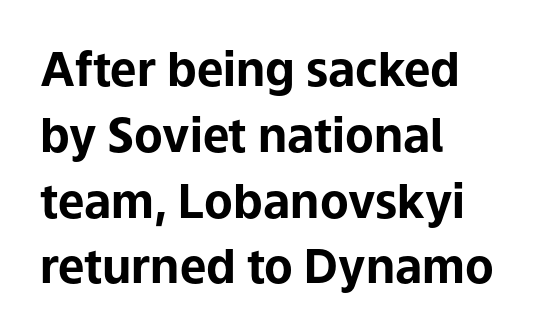
Summary of vertical rhythm: regular, with standard interline spacing. A sans-serif font was chosen for this passage. Each glyph is drawn with heavy, bold strokes. No extra tracking has been applied to these lines. These lines were composed using upright roman letters.
